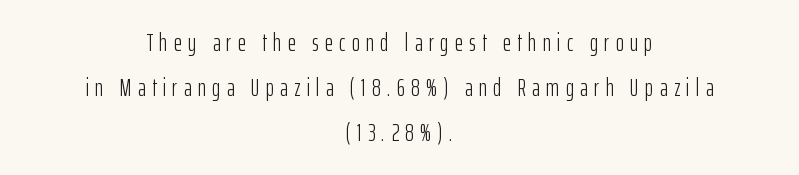
The axis of the letterforms is exactly vertical. Each stroke keeps to a modest, everyday thickness or less. Letter spacing: wide. Compared with a flush-left layout, this one balances lines on the center instead.
